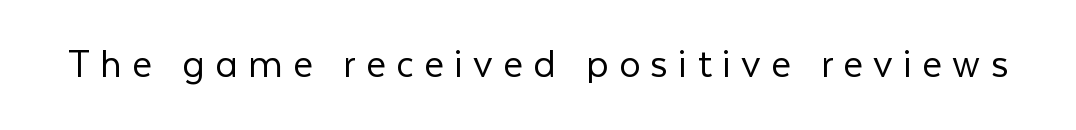
Q: Is the text bold? A: No.
Q: Is the text italic (slanted)? A: No, it is upright.
Q: Is the typeface a serif or a sans-serif typeface? A: Sans-serif.
Q: Is the text underlined? A: No.
Q: Is the spacing between letters normal or unusually wide? A: Unusually wide.
Q: Width (condensed, normal, or wide)? A: Normal.
Q: Stroke contrast? A: Low.
Q: x-height? A: Medium.
Q: Monospaced? A: No.
